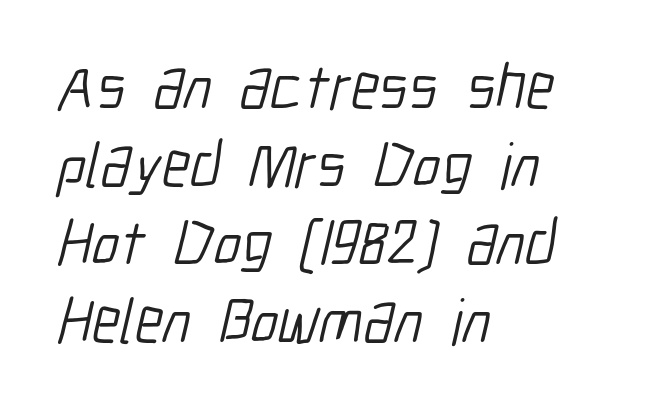
Q: Is the text bold? A: No.
Q: Is the typeface a serif or a sans-serif typeface? A: Sans-serif.
Q: Is the text underlined? A: No.
Q: How is the paragraph aligned? A: Left-aligned.
Q: Is the spacing between letters normal or unusually wide? A: Normal.
Q: Width (condensed, normal, or wide)? A: Condensed.
Q: Stroke contrast? A: Low.
Q: x-height? A: Medium.
Q: Monospaced? A: No.
